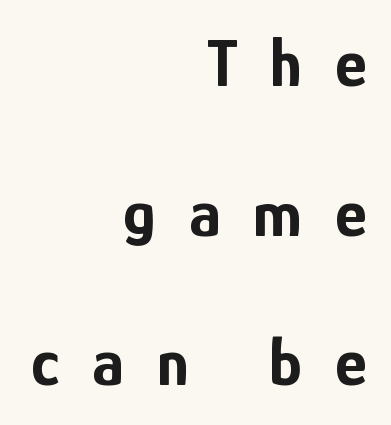
The image shows 68 px bold, condensed sans-serif type, upright; set right-aligned, loose line spacing (2.2x), unusually wide letter spacing (+0.48 em), not underlined; low stroke contrast and a medium x-height.
